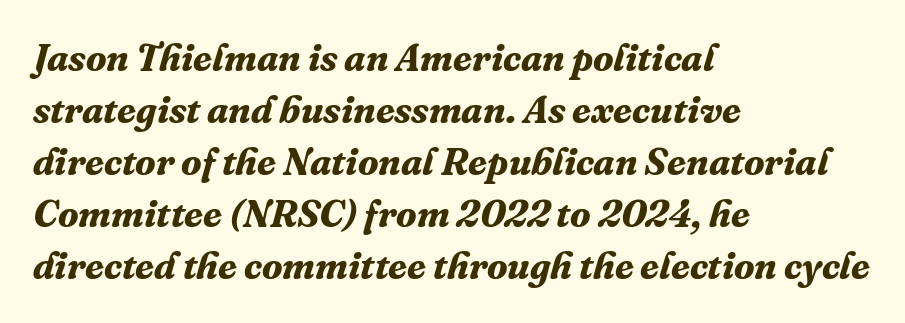
The image shows 38 px bold serif type, italic (leaning right); set left-aligned, normal line spacing (1.37x), normal letter spacing, not underlined; medium stroke contrast and a medium x-height.
